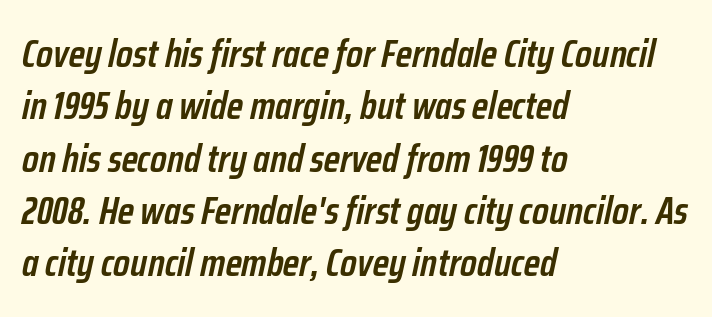
Do the characters align in a grid? No, the font is proportional. The paragraph shown leans on its left margin. One glance says typical: line gaps are just what's usual. Unmarked baselines from the first word to the last. Does the lettering tilt? It does — this is italic. Bold? Not quite — semibold, heavier than regular but stopping short.
